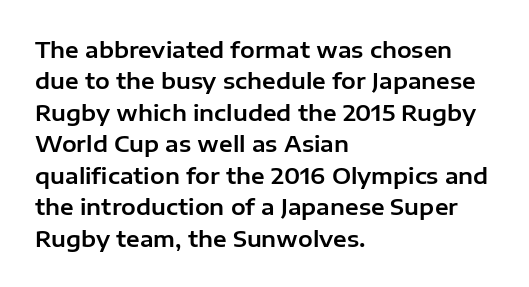
Q: Is the text italic (slanted)? A: No, it is upright.
Q: Is the text underlined? A: No.
Q: How is the paragraph aligned? A: Left-aligned.
Q: Is the spacing between letters normal or unusually wide? A: Normal.
Q: Is the spacing between lines tight, normal or loose? A: Normal.
